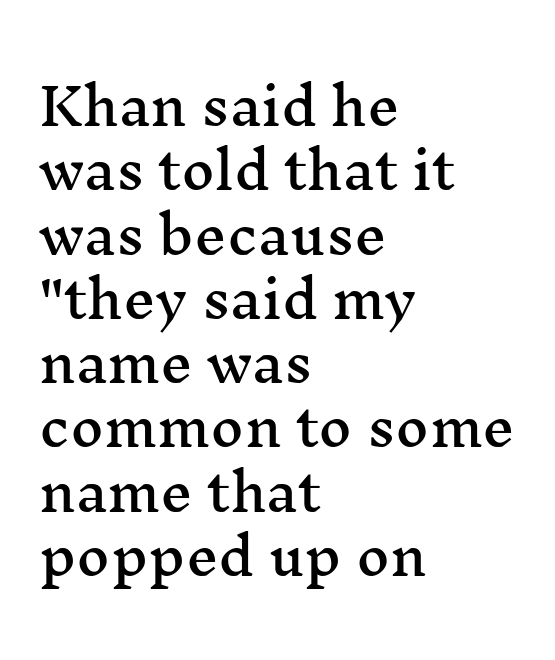
Q: Is the text italic (slanted)? A: No, it is upright.
Q: Is the typeface a serif or a sans-serif typeface? A: Serif.
Q: Is the text underlined? A: No.
Q: How is the paragraph aligned? A: Left-aligned.
Q: Is the spacing between letters normal or unusually wide? A: Normal.
Q: Is the spacing between lines tight, normal or loose? A: Normal.
Q: Width (condensed, normal, or wide)? A: Wide.
Q: Stroke contrast? A: Medium.
Q: x-height? A: Medium.
Q: Monospaced? A: No.
